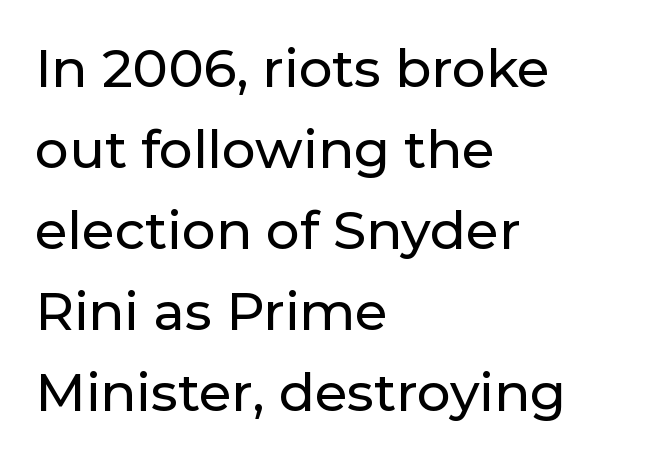
The image shows 53 px sans-serif type, upright; set left-aligned, normal line spacing (1.53x), normal letter spacing, not underlined; low stroke contrast and a medium x-height.
